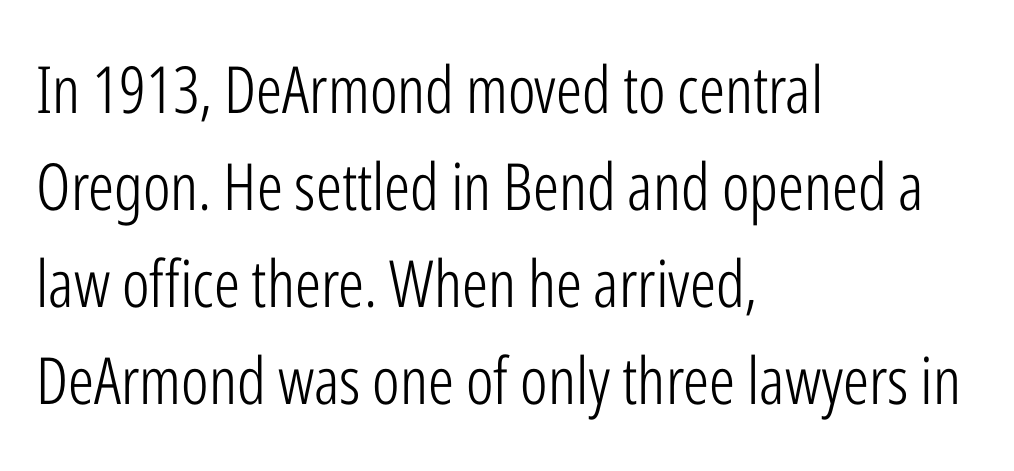
The image shows 65 px light, condensed sans-serif type, upright; set left-aligned, normal line spacing (1.49x), normal letter spacing, not underlined; low stroke contrast and a medium x-height.
